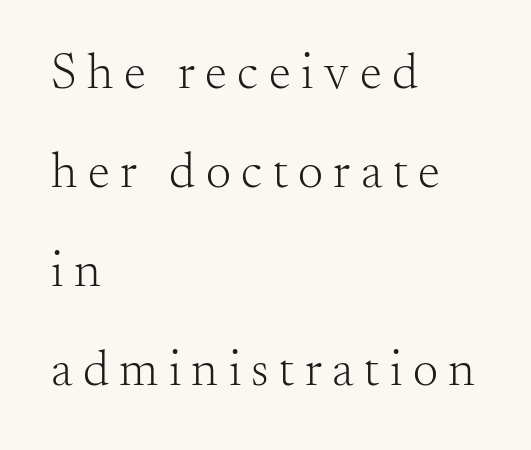
The image shows 50 px light serif type, upright; set left-aligned, loose line spacing (1.98x), unusually wide letter spacing (+0.21 em), not underlined; medium stroke contrast and a small x-height.
